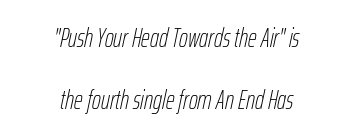
You could call the tracking neutral — neither tight nor loose. Where is the straight margin? There isn't one; the lines are centered. Underlining? Definitely not there. Think standard paragraph weight, or any step lighter than that.
